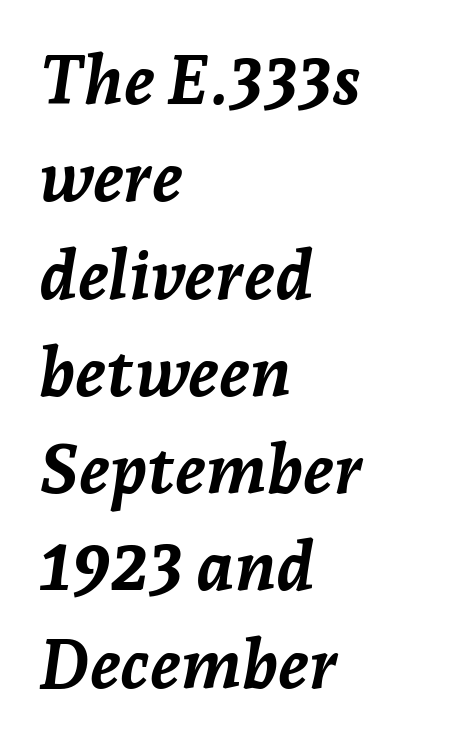
Q: Is the text bold? A: Yes.
Q: Is the text italic (slanted)? A: Yes, it leans right by about 7 degrees.
Q: Is the text underlined? A: No.
Q: How is the paragraph aligned? A: Left-aligned.
Q: Is the spacing between letters normal or unusually wide? A: Normal.
Q: Is the spacing between lines tight, normal or loose? A: Normal.
Q: Width (condensed, normal, or wide)? A: Normal.
Q: Stroke contrast? A: Low.
Q: x-height? A: Medium.
Q: Monospaced? A: No.
